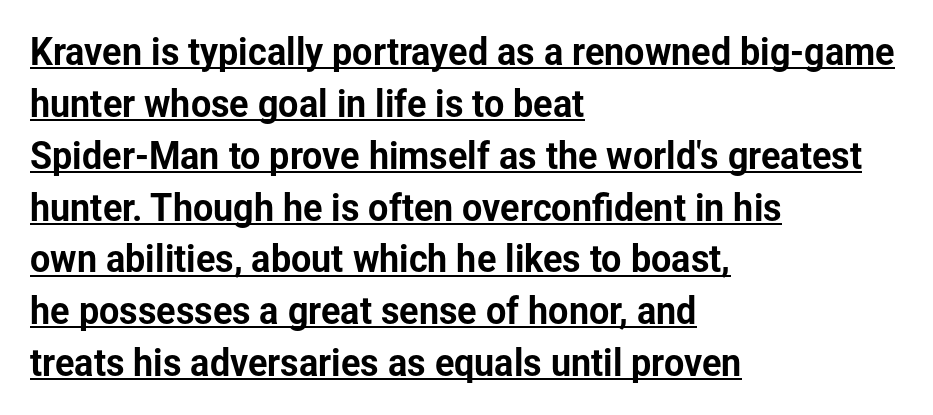
{"serif": "no", "italic": "no", "width": "normal", "stroke_contrast": "low", "x_height": "medium", "monospaced": "no", "underline": "yes", "align": "left", "line_spacing": "normal", "line_spacing_ratio": 1.44, "letter_spacing": "normal", "letter_spacing_em": 0.0, "glyph_px": 36}
